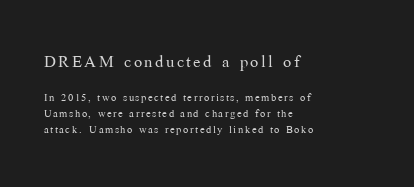
{"italic": "no", "bold": "no", "underline": "no", "align": "left", "line_spacing": "tight", "line_spacing_ratio": 1.12, "larger_block": "first", "size_ratio": 1.57, "glyph_px": 22}
